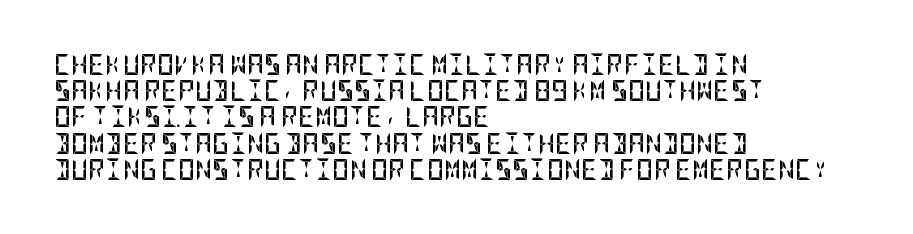
The image shows 21 px bold type, upright; set left-aligned, normal line spacing (1.25x), normal letter spacing, not underlined.
